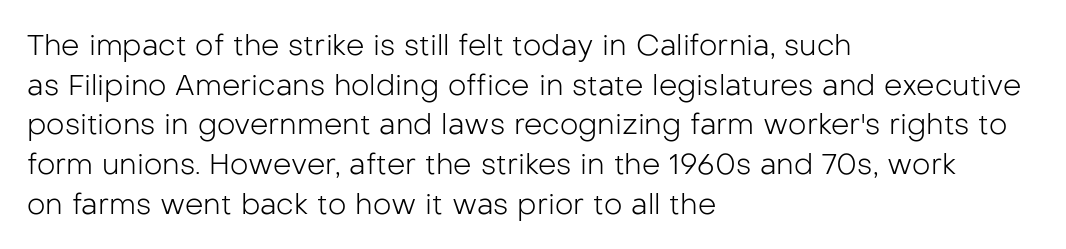
{"serif": "no", "italic": "no", "bold": "no", "weight": "light", "width": "normal", "stroke_contrast": "low", "x_height": "medium", "monospaced": "no", "underline": "no", "align": "left", "line_spacing": "normal", "line_spacing_ratio": 1.37, "letter_spacing": "normal", "letter_spacing_em": 0.0, "glyph_px": 29}
